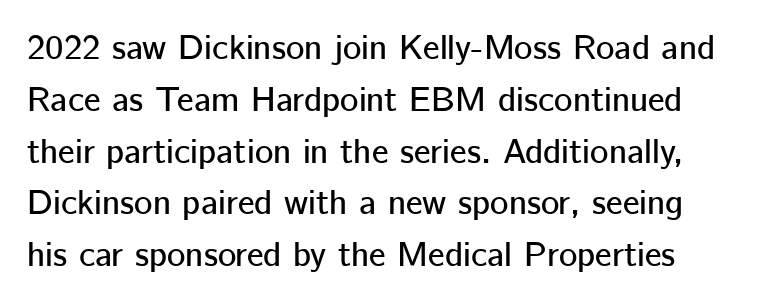
The words here are not underlined. Nothing sits at the stroke ends, so this counts as sans-serif. The horizontal fit of the characters is conventional and even. Looks like regular typesetting: each glyph gets only the width it needs.
